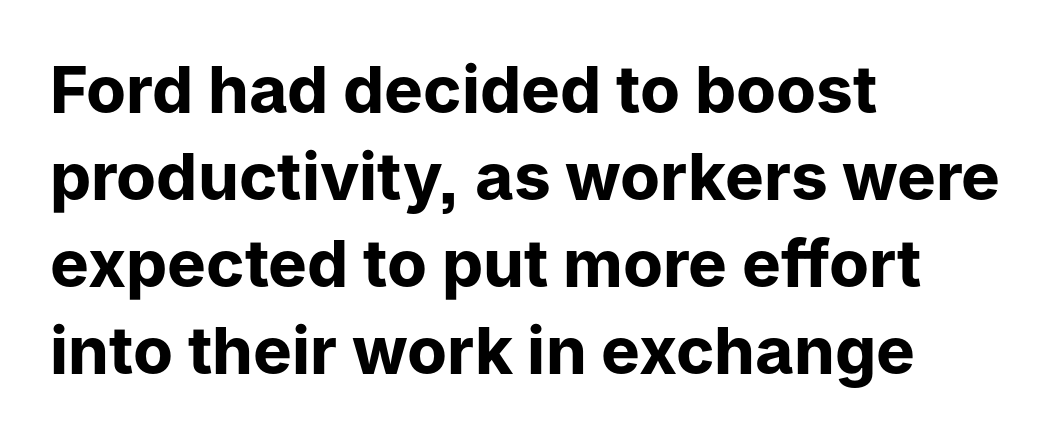
{"serif": "no", "italic": "no", "bold": "yes", "weight": "bold", "width": "normal", "stroke_contrast": "low", "x_height": "medium", "monospaced": "no", "underline": "no", "align": "left", "line_spacing": "normal", "line_spacing_ratio": 1.34, "letter_spacing": "normal", "letter_spacing_em": 0.0, "glyph_px": 65}
